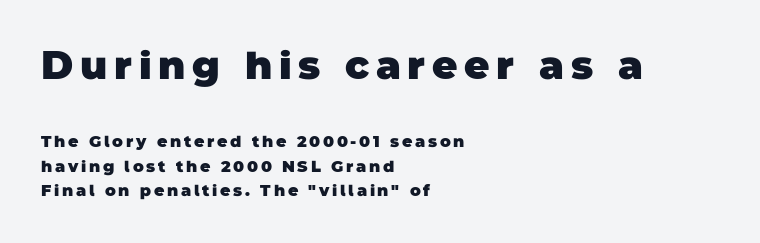
{"serif": "no", "bold": "yes", "weight": "heavy", "width": "normal", "stroke_contrast": "low", "x_height": "large", "monospaced": "no", "underline": "no", "align": "left", "line_spacing": "normal", "line_spacing_ratio": 1.52, "larger_block": "first", "size_ratio": 2.44, "glyph_px": 39}
